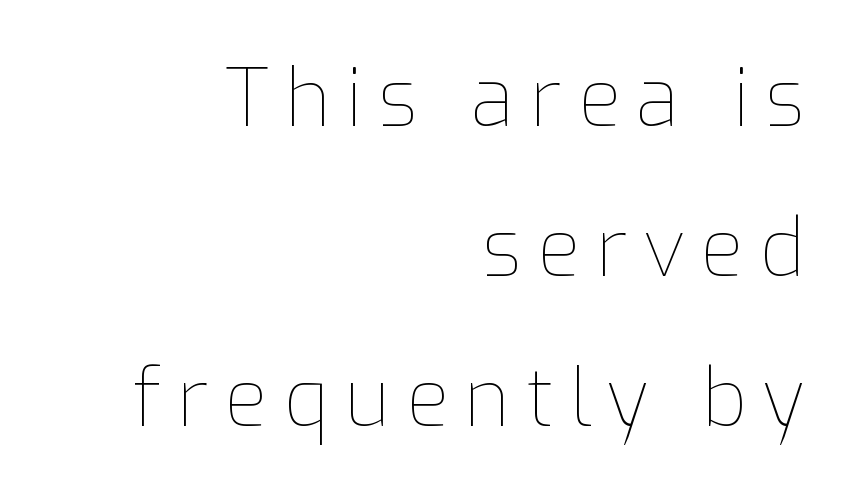
{"italic": "no", "bold": "no", "weight": "thin", "width": "normal", "stroke_contrast": "low", "x_height": "medium", "monospaced": "no", "underline": "no", "align": "right", "line_spacing": "loose", "line_spacing_ratio": 1.9, "letter_spacing": "wide", "letter_spacing_em": 0.2, "glyph_px": 79}
